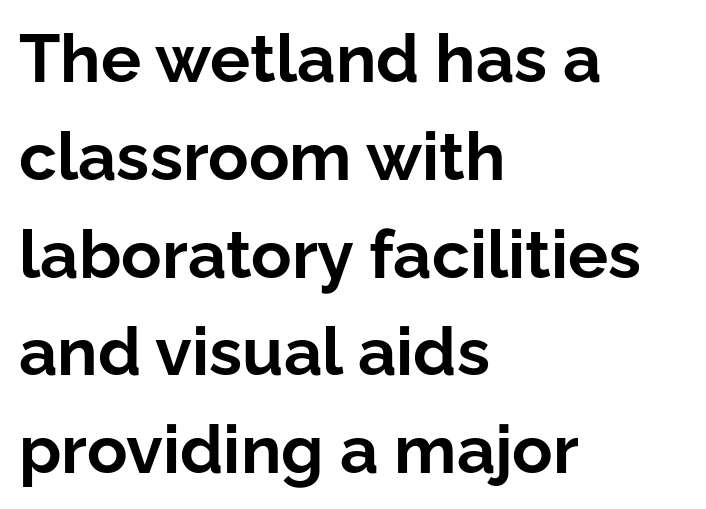
The image shows 67 px bold sans-serif type, upright; set left-aligned, normal line spacing (1.46x), normal letter spacing, not underlined; low stroke contrast and a medium x-height.
